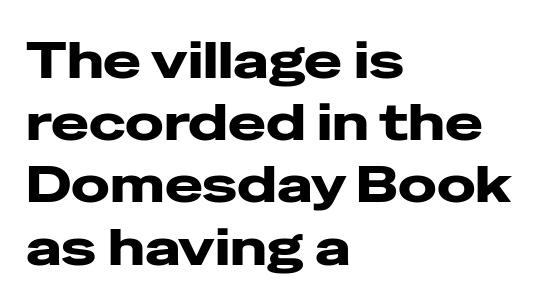
The image shows 51 px wide sans-serif type, upright; set left-aligned, line spacing 1.22x, normal letter spacing, not underlined; low stroke contrast and a medium x-height.
